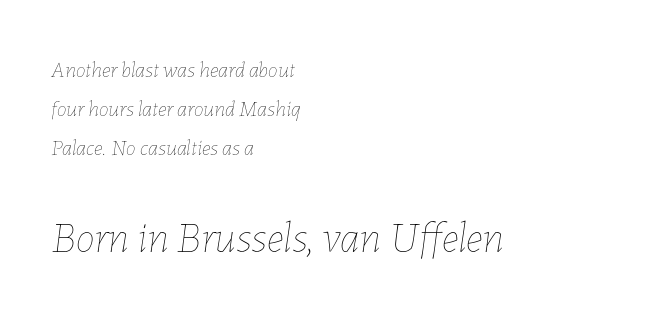
The image shows 43 px thin type, italic (leaning right); set left-aligned, line spacing 1.77x, normal letter spacing, not underlined; the second (bottom) block is 1.95x larger; low stroke contrast and a medium x-height.
